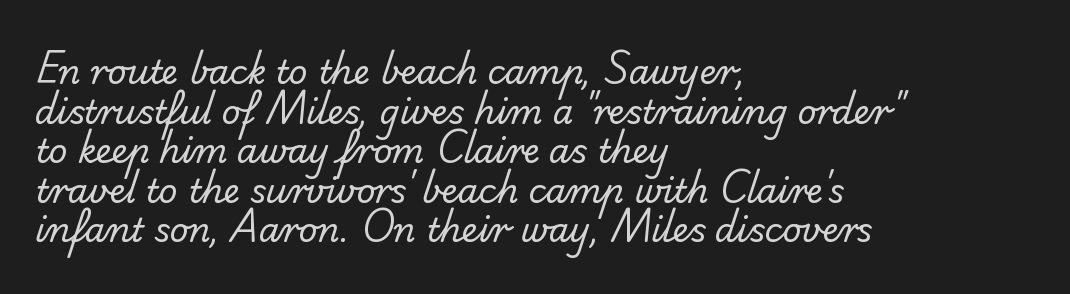
Unlike a traditional serif, this face leaves its strokes unadorned. All the whitespace from short lines collects on the right. Varying glyph widths throughout — classic text-font behaviour. This reads as an unemphasized weight, regular at the heaviest.
